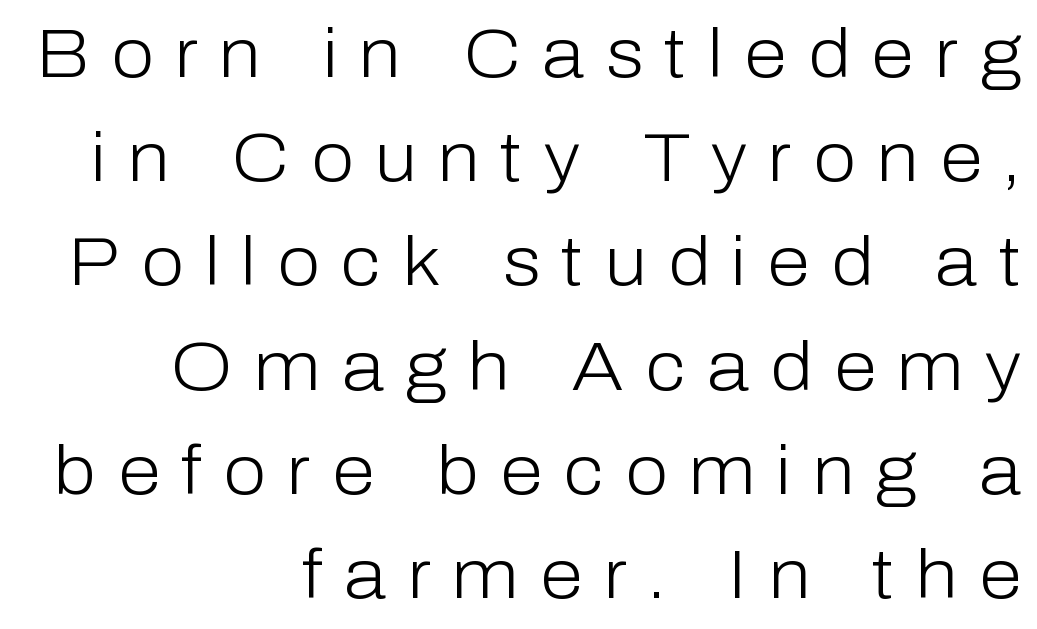
Q: Is the text bold? A: No.
Q: Is the text italic (slanted)? A: No, it is upright.
Q: Is the typeface a serif or a sans-serif typeface? A: Sans-serif.
Q: Is the text underlined? A: No.
Q: How is the paragraph aligned? A: Right-aligned.
Q: Is the spacing between letters normal or unusually wide? A: Unusually wide.
Q: Is the spacing between lines tight, normal or loose? A: Normal.
Q: Width (condensed, normal, or wide)? A: Normal.
Q: Stroke contrast? A: Low.
Q: x-height? A: Medium.
Q: Monospaced? A: No.
